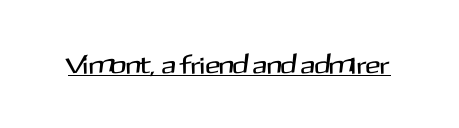
You can tell it's not italic because the verticals are truly vertical. Honestly, the letter spacing is just normal — you wouldn't notice it. Students, observe the line beneath the letters — that is underlining.
